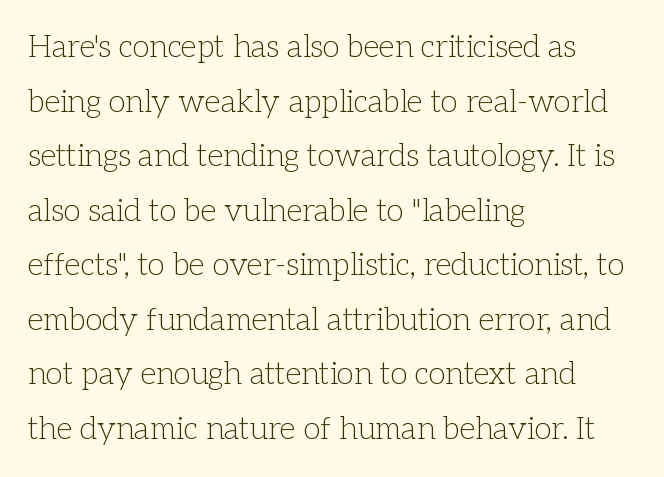
Q: Is the text bold? A: No.
Q: Is the text italic (slanted)? A: No, it is upright.
Q: Is the typeface a serif or a sans-serif typeface? A: Serif.
Q: Is the text underlined? A: No.
Q: How is the paragraph aligned? A: Left-aligned.
Q: Is the spacing between letters normal or unusually wide? A: Normal.
Q: Width (condensed, normal, or wide)? A: Normal.
Q: Stroke contrast? A: Low.
Q: x-height? A: Medium.
Q: Monospaced? A: No.
